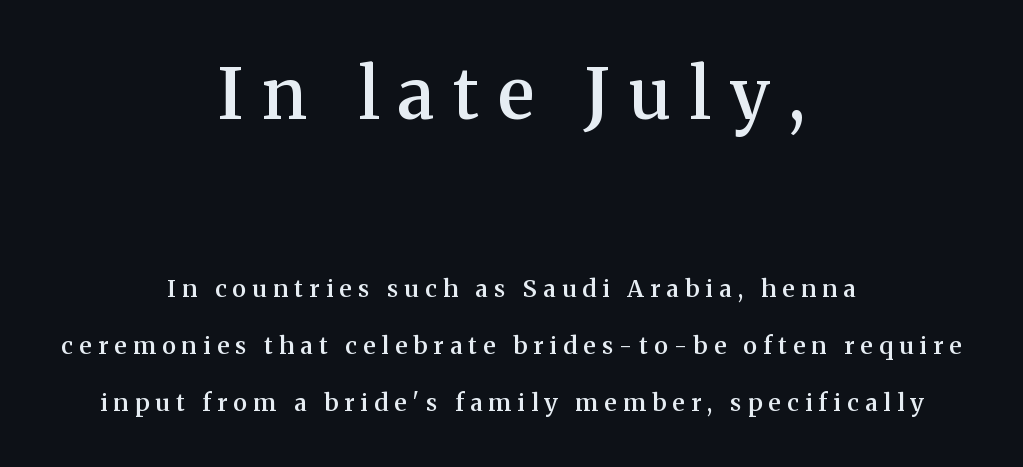
The image shows 71 px semibold serif type, upright; set centered, loose line spacing (2.36x), unusually wide letter spacing (+0.26 em), not underlined; the first (top) block is 2.96x larger; medium stroke contrast and a medium x-height.
